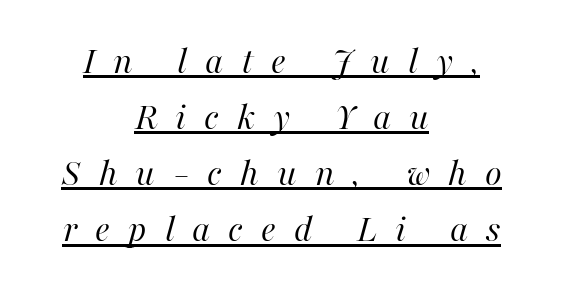
Think of a printed novel: that variable character pitch is what you see here. Does the copy run flush right? No — it is centered line by line. Think standard paragraph weight, or any step lighter than that. This rendering widens character spacing well past its baseline value. Students, observe: this is what conventionally led text looks like.
